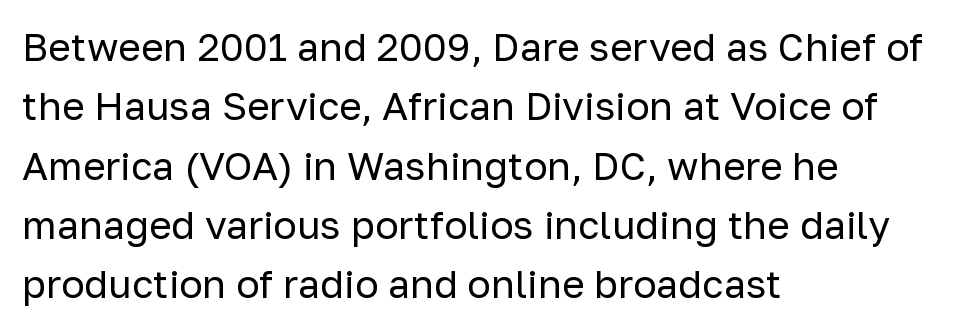
The image shows 39 px regular-weight sans-serif type, upright; set left-aligned, normal line spacing (1.52x), normal letter spacing, not underlined; low stroke contrast and a medium x-height.
